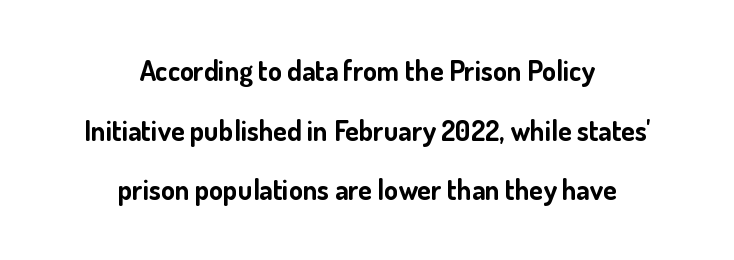
Q: Is the text bold? A: Yes.
Q: Is the text italic (slanted)? A: No, it is upright.
Q: Is the typeface a serif or a sans-serif typeface? A: Sans-serif.
Q: Is the text underlined? A: No.
Q: How is the paragraph aligned? A: Centered.
Q: Is the spacing between letters normal or unusually wide? A: Normal.
Q: Is the spacing between lines tight, normal or loose? A: Loose.
Q: Width (condensed, normal, or wide)? A: Normal.
Q: Stroke contrast? A: Low.
Q: x-height? A: Small.
Q: Monospaced? A: No.
